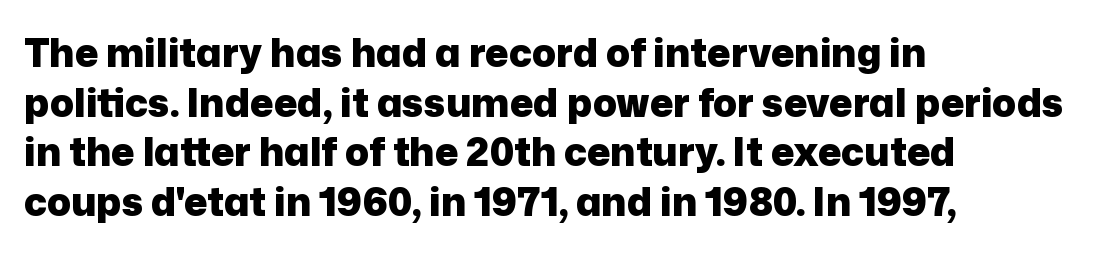
{"serif": "no", "italic": "no", "bold": "yes", "weight": "heavy", "width": "normal", "stroke_contrast": "low", "x_height": "medium", "monospaced": "no", "underline": "no", "align": "left", "line_spacing": "normal", "line_spacing_ratio": 1.27, "letter_spacing": "normal", "letter_spacing_em": 0.0, "glyph_px": 39}
